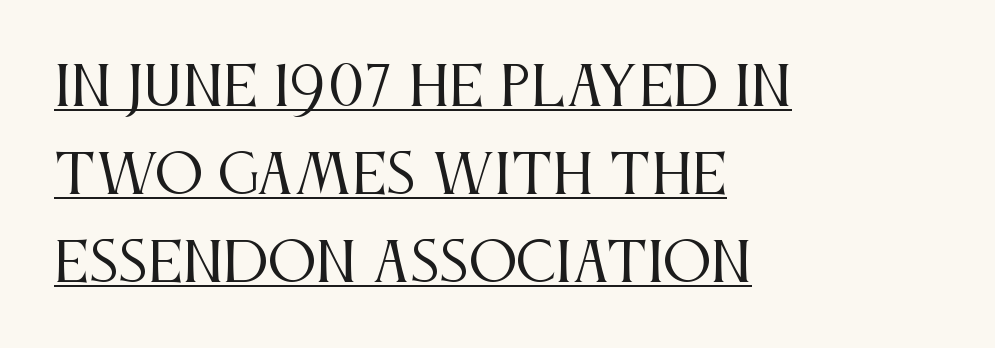
The image shows 54 px regular-weight, condensed serif type, upright; set left-aligned, normal line spacing (1.63x), normal letter spacing, underlined; medium stroke contrast and a large x-height.
